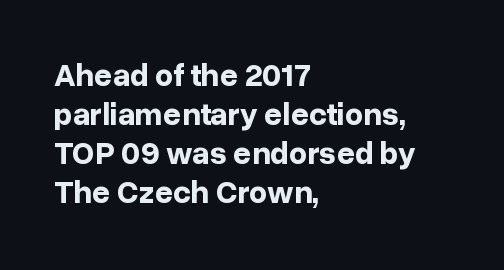
The image shows 32 px bold sans-serif type, upright; set left-aligned, line spacing 1.22x, normal letter spacing, not underlined; low stroke contrast and a medium x-height.
